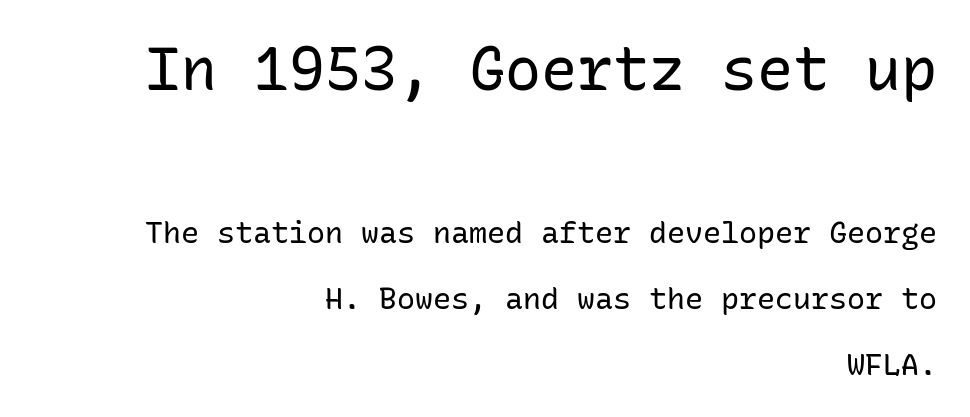
The image shows 60 px regular-weight sans-serif type, upright, monospaced; set right-aligned, loose line spacing (2.21x), normal letter spacing, not underlined; the first (top) block is 2.0x larger; low stroke contrast and a medium x-height.
